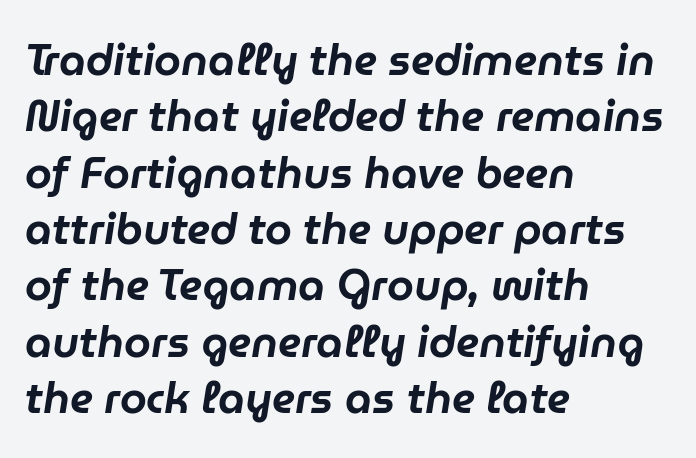
The image shows 43 px text type, italic (leaning right); set left-aligned, normal line spacing (1.31x), normal letter spacing, not underlined; low stroke contrast and a medium x-height.
